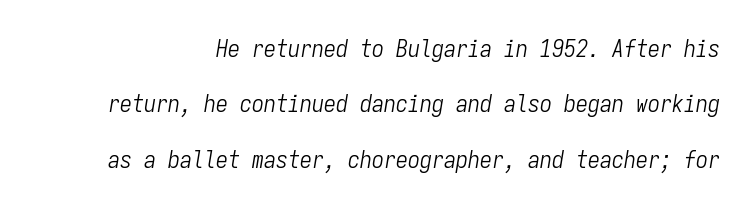
The image shows 24 px text type, italic (leaning right); set loose line spacing (2.31x), normal letter spacing, not underlined.
